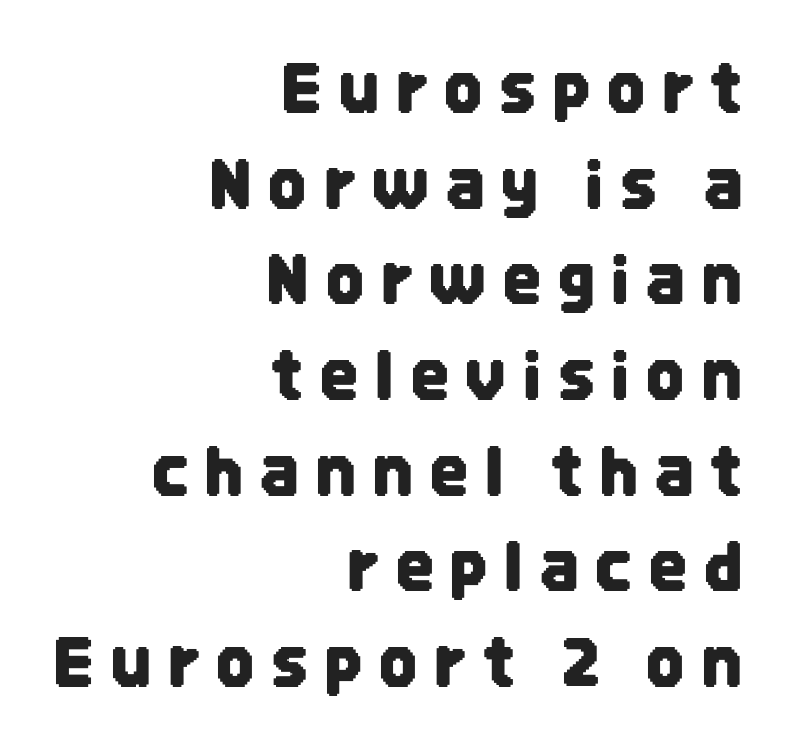
Q: Is the text italic (slanted)? A: No, it is upright.
Q: Is the typeface a serif or a sans-serif typeface? A: Sans-serif.
Q: Is the text underlined? A: No.
Q: How is the paragraph aligned? A: Right-aligned.
Q: Is the spacing between letters normal or unusually wide? A: Unusually wide.
Q: Is the spacing between lines tight, normal or loose? A: Normal.
Q: Width (condensed, normal, or wide)? A: Condensed.
Q: Stroke contrast? A: Low.
Q: x-height? A: Large.
Q: Monospaced? A: No.
